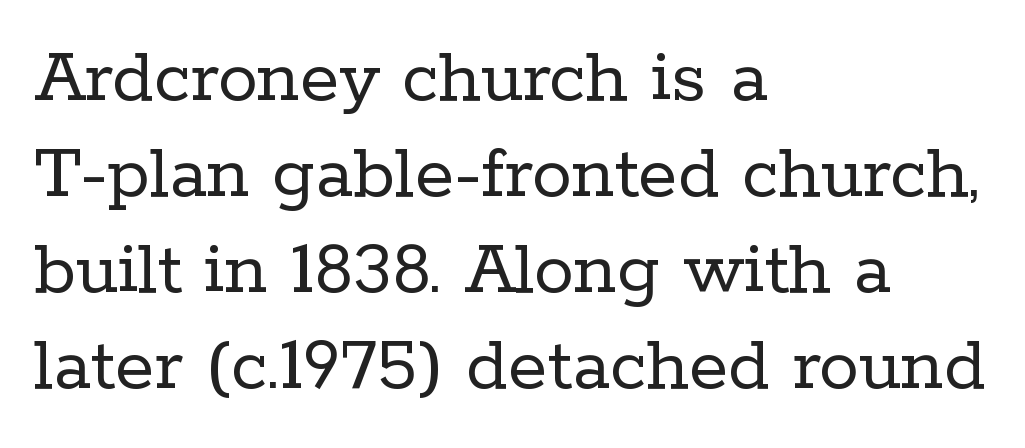
Which margin do the lines hug? The left one — the right edge is uneven. Glyph-to-glyph distance matches everyday printed text. This is the regular roman posture of the typeface. Each letter keeps its own natural width here, so spacing adapts to shape. Yep, those are serifs on the letters.
